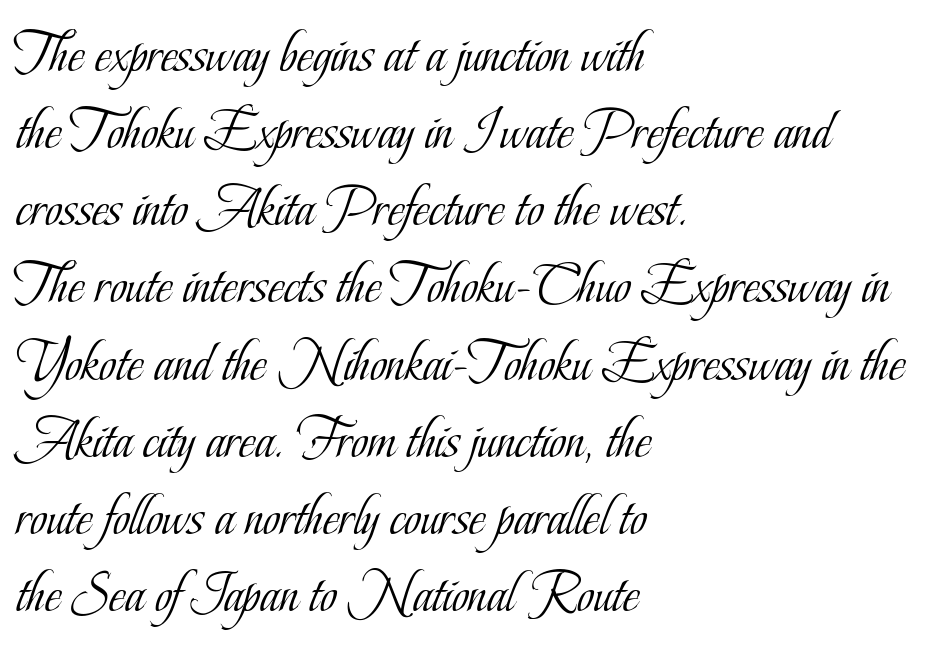
Q: Is the text bold? A: No.
Q: Is the text italic (slanted)? A: Yes.
Q: Is the typeface a serif or a sans-serif typeface? A: Serif.
Q: Is the text underlined? A: No.
Q: How is the paragraph aligned? A: Left-aligned.
Q: Is the spacing between letters normal or unusually wide? A: Normal.
Q: Is the spacing between lines tight, normal or loose? A: Normal.
Q: Width (condensed, normal, or wide)? A: Condensed.
Q: Stroke contrast? A: Low.
Q: x-height? A: Small.
Q: Monospaced? A: No.
